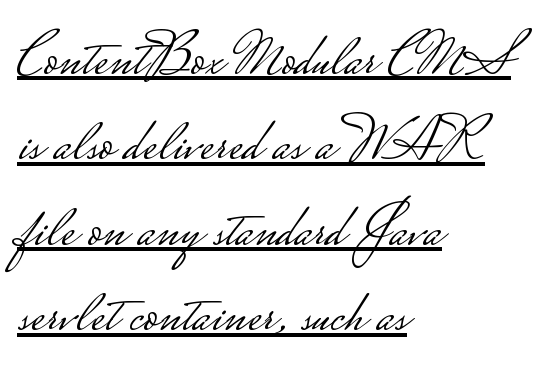
The image shows 61 px light, wide sans-serif type; set left-aligned, normal line spacing (1.4x), normal letter spacing, underlined; low stroke contrast.
